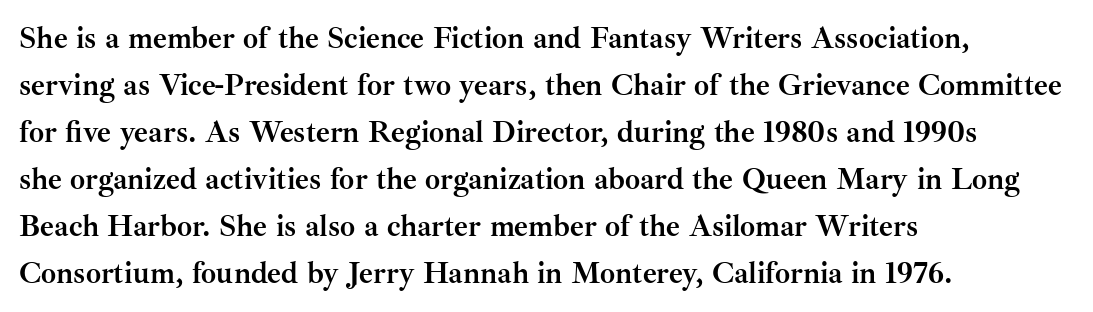
Rows of type keep a routine distance in the vertical direction. Do the characters align in a grid? No, the font is proportional. Casual observation: everything's shoved over to the left. The letters stand upright; this is a roman face.
